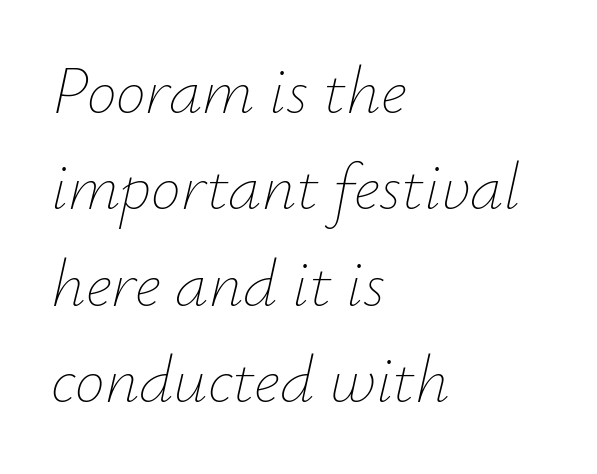
Q: Is the text bold? A: No.
Q: Is the text italic (slanted)? A: Yes, it leans right by about 12 degrees.
Q: Is the text underlined? A: No.
Q: How is the paragraph aligned? A: Left-aligned.
Q: Is the spacing between letters normal or unusually wide? A: Normal.
Q: Is the spacing between lines tight, normal or loose? A: Normal.
Q: Width (condensed, normal, or wide)? A: Normal.
Q: Stroke contrast? A: Low.
Q: x-height? A: Small.
Q: Monospaced? A: No.
